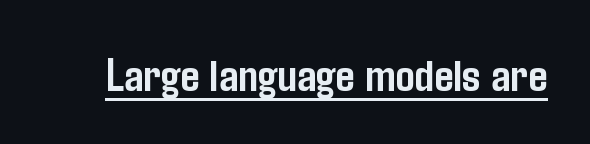
Q: Is the text bold? A: Yes.
Q: Is the text italic (slanted)? A: No, it is upright.
Q: Is the typeface a serif or a sans-serif typeface? A: Sans-serif.
Q: Is the text underlined? A: Yes.
Q: Is the spacing between letters normal or unusually wide? A: Normal.
Q: Width (condensed, normal, or wide)? A: Condensed.
Q: Stroke contrast? A: Low.
Q: x-height? A: Medium.
Q: Monospaced? A: No.
